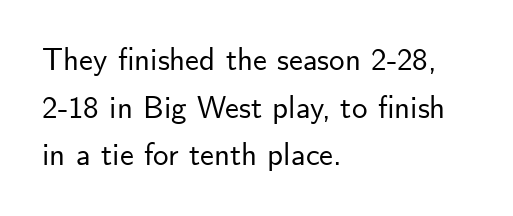
Q: Is the text italic (slanted)? A: No, it is upright.
Q: Is the typeface a serif or a sans-serif typeface? A: Sans-serif.
Q: Is the text underlined? A: No.
Q: How is the paragraph aligned? A: Left-aligned.
Q: Is the spacing between letters normal or unusually wide? A: Normal.
Q: Is the spacing between lines tight, normal or loose? A: Normal.
Q: Width (condensed, normal, or wide)? A: Normal.
Q: Stroke contrast? A: Low.
Q: x-height? A: Small.
Q: Monospaced? A: No.
